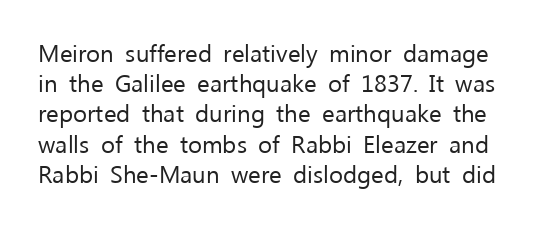
{"italic": "no", "bold": "no", "underline": "no", "line_spacing": "normal", "line_spacing_ratio": 1.26, "letter_spacing": "normal", "letter_spacing_em": 0.0, "glyph_px": 24}
